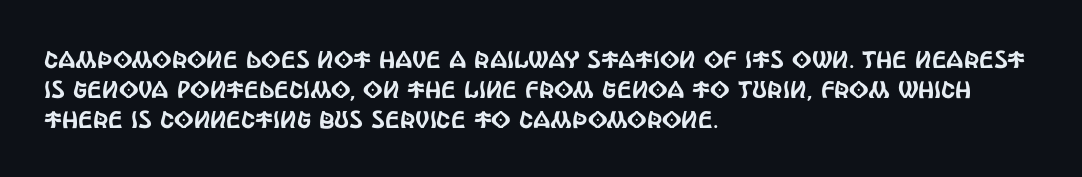
This sample uses an upright cut, with every glyph sitting square on the baseline. The space beneath each line is pristine and unruled. Short note: letters normally spaced. A classic flush-left, rag-right setting is used for this passage.
